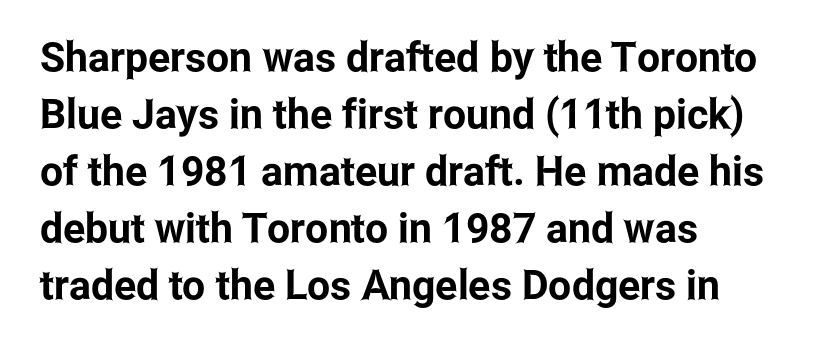
Q: Is the text italic (slanted)? A: No, it is upright.
Q: Is the typeface a serif or a sans-serif typeface? A: Sans-serif.
Q: Is the text underlined? A: No.
Q: How is the paragraph aligned? A: Left-aligned.
Q: Is the spacing between letters normal or unusually wide? A: Normal.
Q: Is the spacing between lines tight, normal or loose? A: Normal.
Q: Width (condensed, normal, or wide)? A: Condensed.
Q: Stroke contrast? A: Low.
Q: x-height? A: Medium.
Q: Monospaced? A: No.
